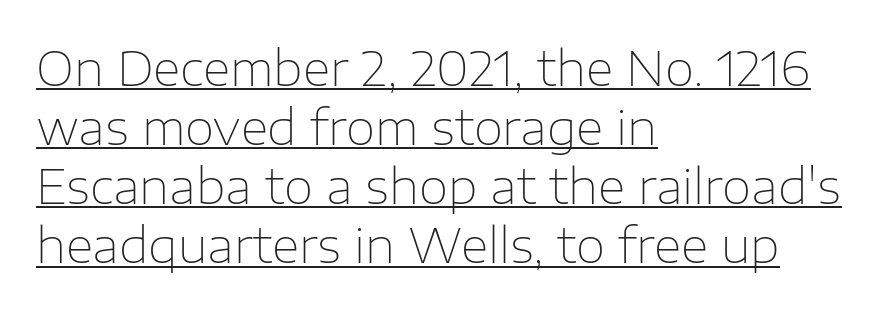
Nothing heavy about these letters — not bold at all. Nope, not italic — everything's standing straight. A typesetter would label this face a sans. Underlined type. The ragged edge is on the right, which tells us the setting is flush left. You could not count columns in this text — the font is proportionally spaced.
